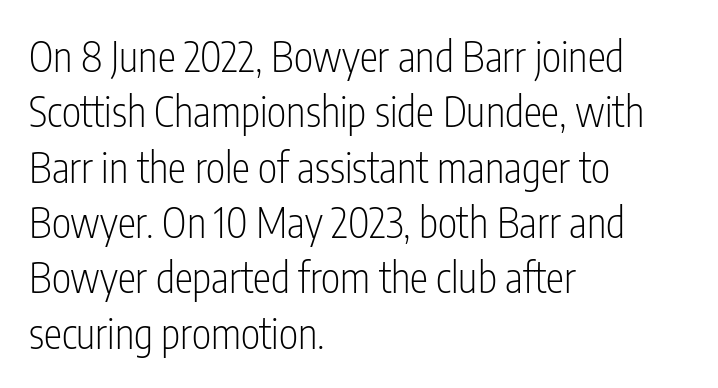
{"serif": "no", "italic": "no", "bold": "no", "weight": "light", "width": "condensed", "stroke_contrast": "low", "x_height": "medium", "monospaced": "no", "underline": "no", "align": "left", "line_spacing": "normal", "line_spacing_ratio": 1.35, "letter_spacing": "normal", "letter_spacing_em": 0.0, "glyph_px": 41}
